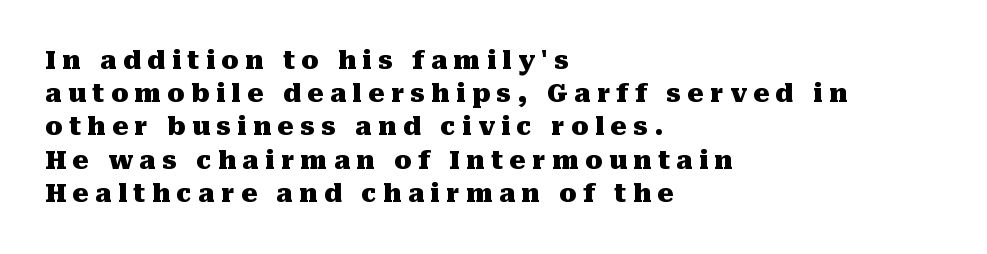
Q: Is the text bold? A: Yes.
Q: Is the text italic (slanted)? A: No, it is upright.
Q: Is the text underlined? A: No.
Q: How is the paragraph aligned? A: Left-aligned.
Q: Is the spacing between letters normal or unusually wide? A: Unusually wide.
Q: Is the spacing between lines tight, normal or loose? A: Normal.
